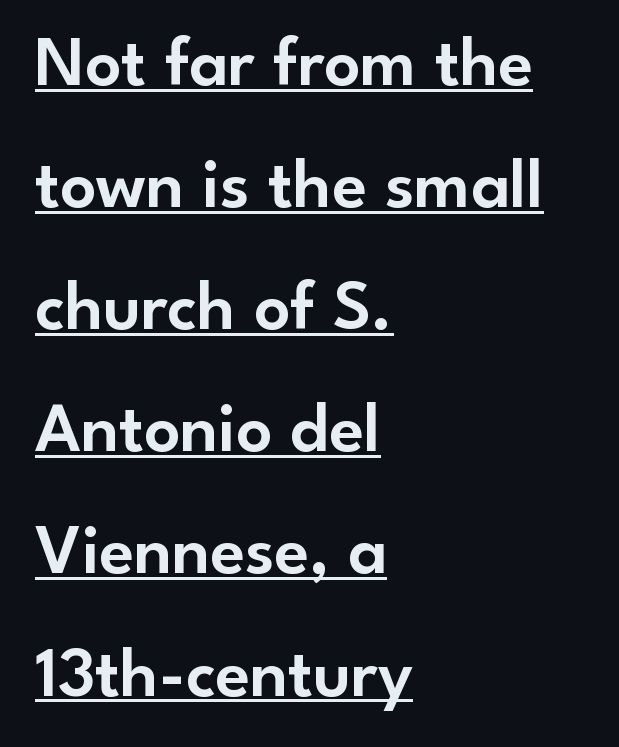
The image shows 71 px sans-serif type, upright; set left-aligned, line spacing 1.72x, normal letter spacing, underlined; low stroke contrast and a small x-height.
